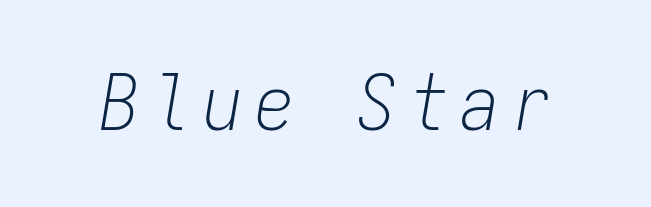
{"italic": "yes", "lean": "right", "slant_degrees": 9, "bold": "no", "weight": "light", "width": "condensed", "stroke_contrast": "low", "x_height": "medium", "monospaced": "yes", "underline": "no", "glyph_px": 78}
